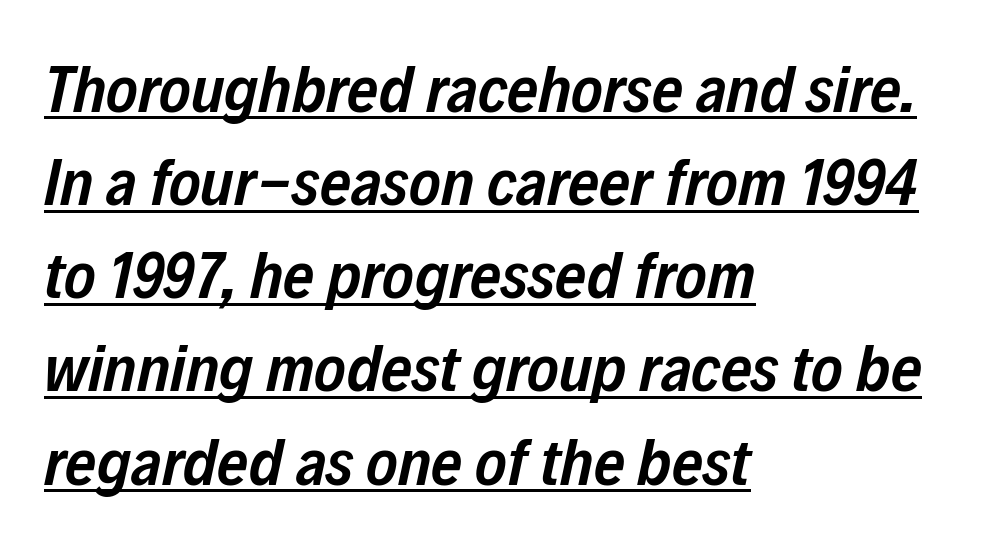
Q: Is the text bold? A: Semi-bold.
Q: Is the text italic (slanted)? A: Yes, it leans right by about 12 degrees.
Q: Is the text underlined? A: Yes.
Q: How is the paragraph aligned? A: Left-aligned.
Q: Is the spacing between letters normal or unusually wide? A: Normal.
Q: Is the spacing between lines tight, normal or loose? A: Normal.
Q: Width (condensed, normal, or wide)? A: Condensed.
Q: Stroke contrast? A: Low.
Q: x-height? A: Medium.
Q: Monospaced? A: No.
